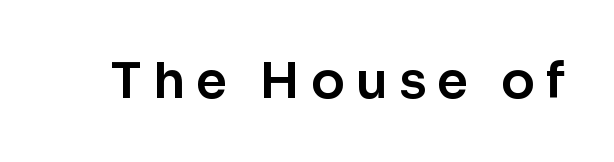
Q: Is the text italic (slanted)? A: No, it is upright.
Q: Is the typeface a serif or a sans-serif typeface? A: Sans-serif.
Q: Is the text underlined? A: No.
Q: Is the spacing between letters normal or unusually wide? A: Unusually wide.
Q: Width (condensed, normal, or wide)? A: Normal.
Q: Stroke contrast? A: Low.
Q: x-height? A: Medium.
Q: Monospaced? A: No.
